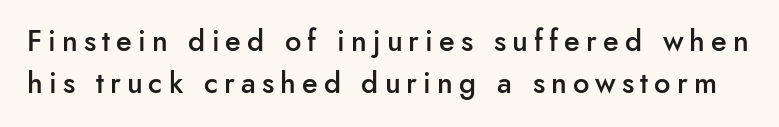
The image shows 29 px semibold sans-serif type, upright; set normal line spacing (1.46x), unusually wide letter spacing (+0.21 em), not underlined; low stroke contrast and a small x-height.
